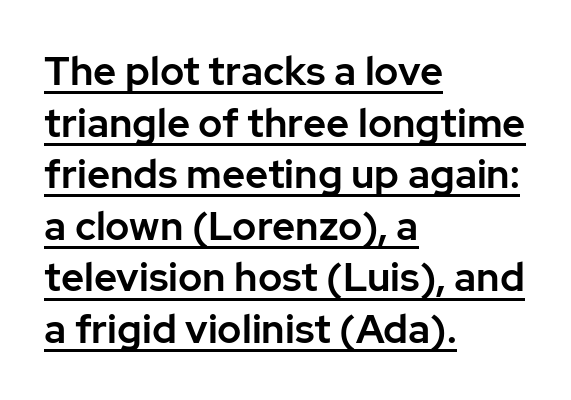
{"serif": "no", "italic": "no", "width": "normal", "stroke_contrast": "low", "x_height": "medium", "monospaced": "no", "underline": "yes", "align": "left", "line_spacing": "normal", "line_spacing_ratio": 1.29, "letter_spacing": "normal", "letter_spacing_em": 0.0, "glyph_px": 40}
